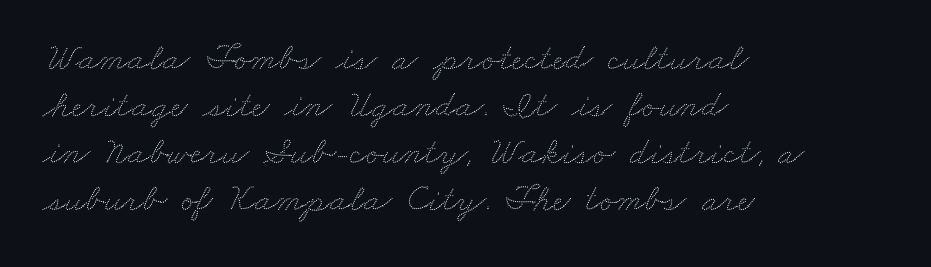
This sample is left-justified, so line endings fall wherever the words run out. Note the varied advance widths — an 'i' is clearly narrower than an 'm'. Lines of text with bare space underneath. The gaps between neighbouring characters are ordinary and unremarkable.
